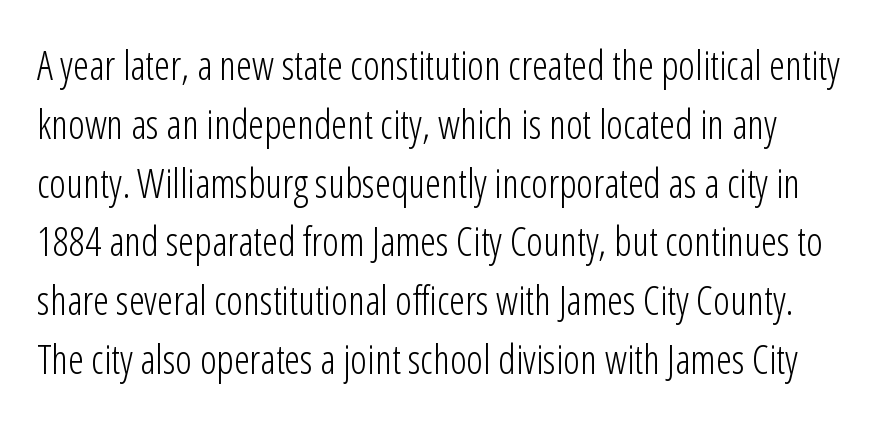
Q: Is the text bold? A: No.
Q: Is the text italic (slanted)? A: No, it is upright.
Q: Is the typeface a serif or a sans-serif typeface? A: Sans-serif.
Q: Is the text underlined? A: No.
Q: Is the spacing between letters normal or unusually wide? A: Normal.
Q: Is the spacing between lines tight, normal or loose? A: Normal.
Q: Width (condensed, normal, or wide)? A: Condensed.
Q: Stroke contrast? A: Low.
Q: x-height? A: Medium.
Q: Monospaced? A: No.
